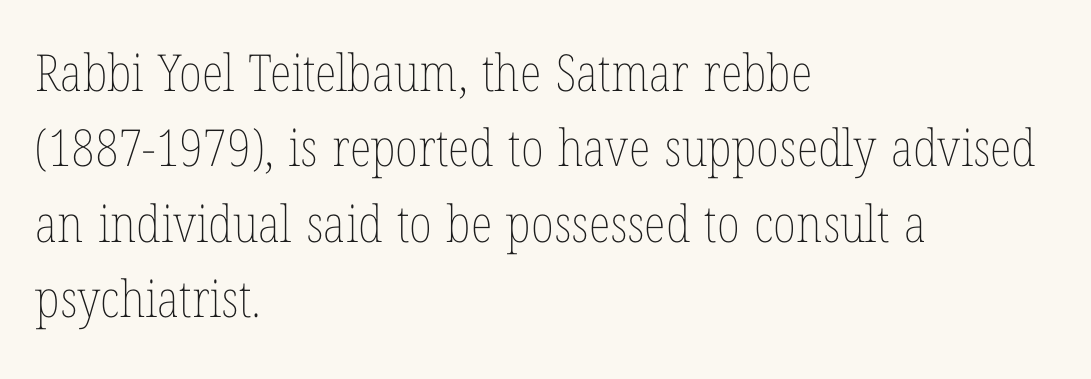
Q: Is the text bold? A: No.
Q: Is the text italic (slanted)? A: No, it is upright.
Q: Is the text underlined? A: No.
Q: How is the paragraph aligned? A: Left-aligned.
Q: Is the spacing between letters normal or unusually wide? A: Normal.
Q: Is the spacing between lines tight, normal or loose? A: Normal.
Q: Width (condensed, normal, or wide)? A: Condensed.
Q: Stroke contrast? A: Low.
Q: x-height? A: Medium.
Q: Monospaced? A: No.
